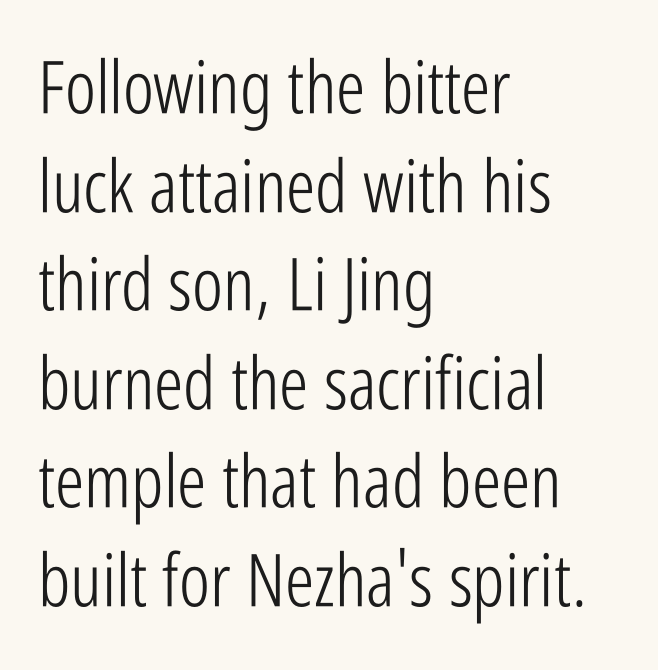
Note the varied advance widths — an 'i' is clearly narrower than an 'm'. Is there much room between lines? A standard amount, neither cramped nor airy. Honestly, the letter spacing is just normal — you wouldn't notice it. These lines are set flush left with a ragged right edge. This rendering employs a face without finishing strokes, i.e., a sans-serif.
